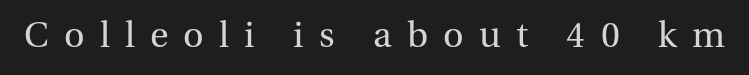
{"serif": "yes", "italic": "no", "bold": "no", "weight": "regular", "width": "normal", "stroke_contrast": "medium", "x_height": "medium", "monospaced": "no", "underline": "no", "letter_spacing": "wide", "letter_spacing_em": 0.4, "glyph_px": 38}
